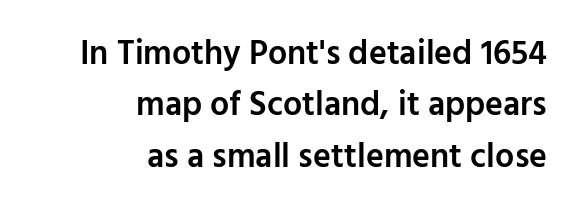
The image shows 34 px semibold sans-serif type, upright; set right-aligned, normal line spacing (1.51x), normal letter spacing, not underlined; low stroke contrast and a medium x-height.
